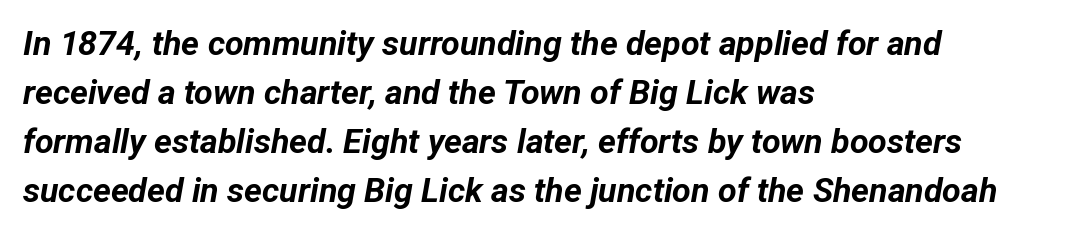
These lines keep a tight, regular rhythm from letter to letter. If you drew a ruler down the left edge, every line would touch it. The sample has been set heavy, in full bold. The zone under the glyphs is completely vacant. Is this a fixed-width face? No — the glyphs have proportional, varying widths. Reading down the column, the eye jumps a familiar distance to each next line.
